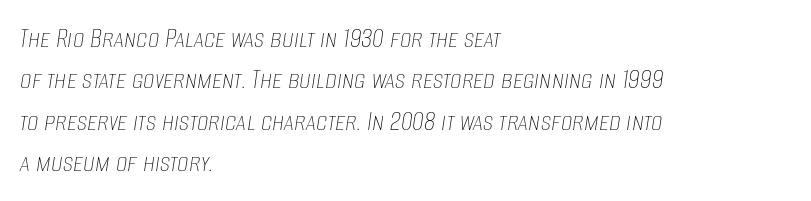
The image shows 29 px thin, condensed type, italic (leaning right); set left-aligned, normal line spacing (1.43x), normal letter spacing, not underlined; low stroke contrast and a large x-height.
